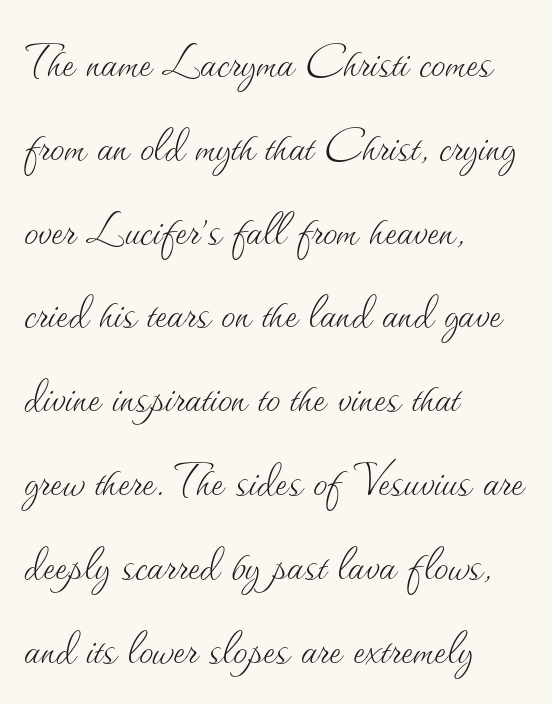
Q: Is the text bold? A: No.
Q: Is the text italic (slanted)? A: Yes.
Q: Is the text underlined? A: No.
Q: How is the paragraph aligned? A: Left-aligned.
Q: Is the spacing between letters normal or unusually wide? A: Normal.
Q: Is the spacing between lines tight, normal or loose? A: Normal.
Q: Width (condensed, normal, or wide)? A: Normal.
Q: Stroke contrast? A: Medium.
Q: x-height? A: Small.
Q: Monospaced? A: No.
